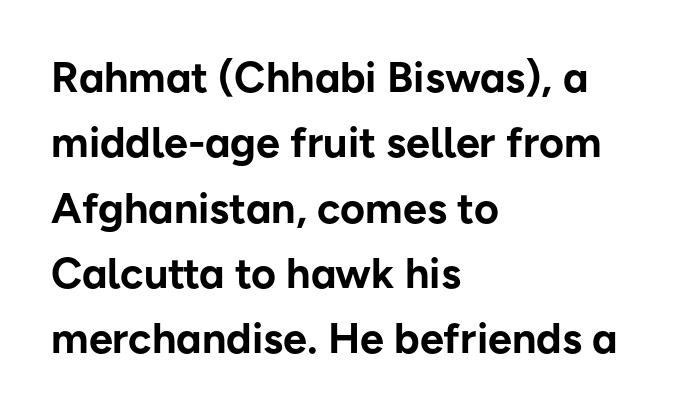
The passage shown has conventional tracking throughout. As a designer I'd log this as weight 700, bold. In terms of leading, this rendering sits right in the middle. What kind of face is this? One without serifs — a sans.
